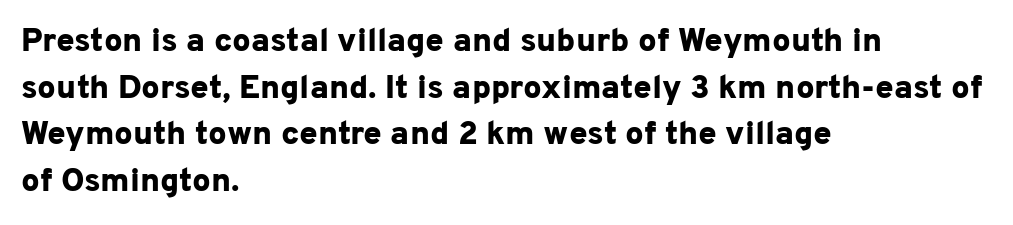
Q: Is the text bold? A: Yes.
Q: Is the text italic (slanted)? A: No, it is upright.
Q: Is the typeface a serif or a sans-serif typeface? A: Sans-serif.
Q: Is the text underlined? A: No.
Q: How is the paragraph aligned? A: Left-aligned.
Q: Is the spacing between letters normal or unusually wide? A: Normal.
Q: Is the spacing between lines tight, normal or loose? A: Normal.
Q: Width (condensed, normal, or wide)? A: Normal.
Q: Stroke contrast? A: Low.
Q: x-height? A: Medium.
Q: Monospaced? A: No.
